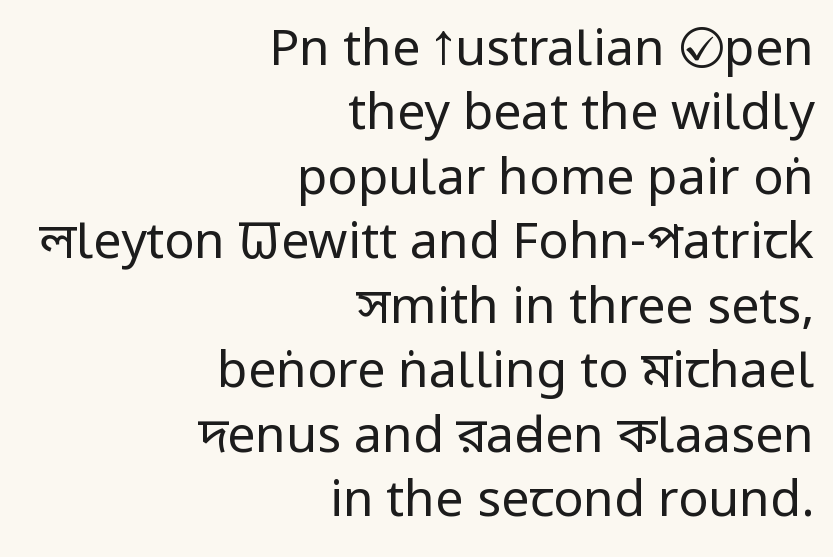
Q: Is the text bold? A: No.
Q: Is the text italic (slanted)? A: No, it is upright.
Q: Is the typeface a serif or a sans-serif typeface? A: Sans-serif.
Q: Is the text underlined? A: No.
Q: How is the paragraph aligned? A: Right-aligned.
Q: Is the spacing between letters normal or unusually wide? A: Normal.
Q: Is the spacing between lines tight, normal or loose? A: Normal.
Q: Width (condensed, normal, or wide)? A: Condensed.
Q: Stroke contrast? A: Low.
Q: x-height? A: Large.
Q: Monospaced? A: No.
